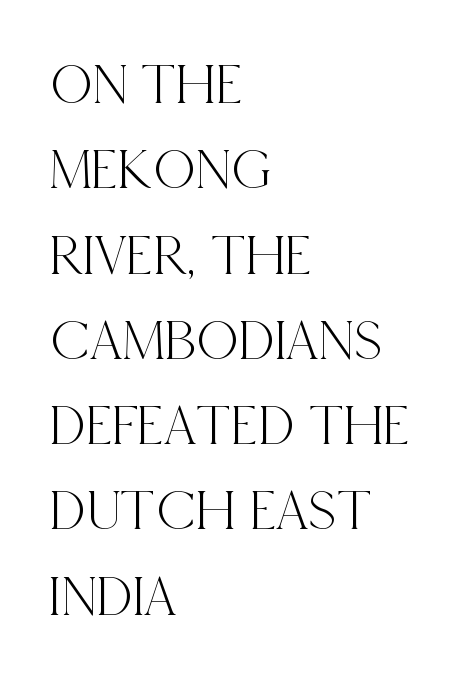
Q: Is the text italic (slanted)? A: No, it is upright.
Q: Is the typeface a serif or a sans-serif typeface? A: Serif.
Q: Is the text underlined? A: No.
Q: How is the paragraph aligned? A: Left-aligned.
Q: Is the spacing between letters normal or unusually wide? A: Normal.
Q: Is the spacing between lines tight, normal or loose? A: Normal.
Q: Width (condensed, normal, or wide)? A: Condensed.
Q: x-height? A: Large.
Q: Monospaced? A: No.
